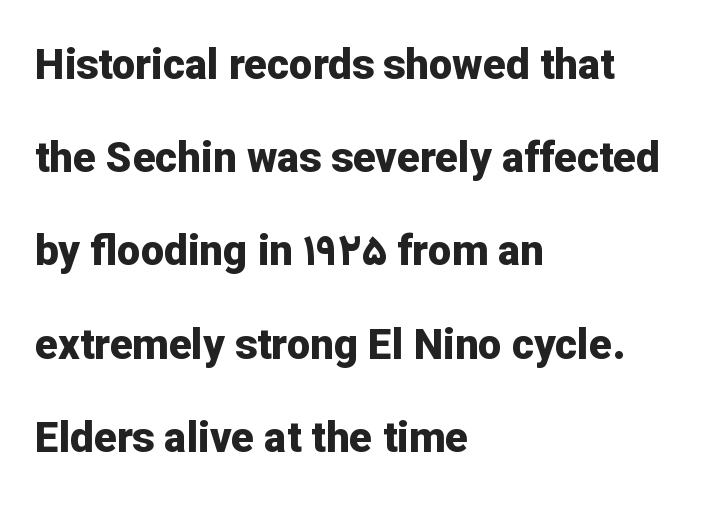
{"serif": "no", "italic": "no", "bold": "yes", "weight": "bold", "width": "normal", "stroke_contrast": "low", "x_height": "medium", "monospaced": "no", "underline": "no", "align": "left", "line_spacing": "loose", "line_spacing_ratio": 2.22, "letter_spacing": "normal", "letter_spacing_em": 0.0, "glyph_px": 42}
